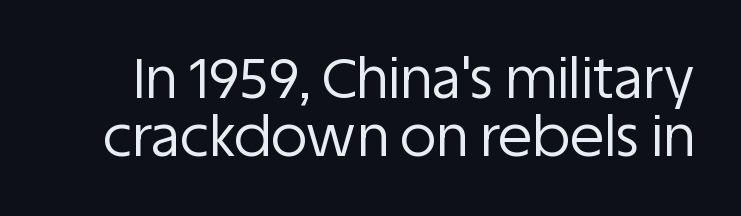
{"serif": "no", "italic": "no", "bold": "no", "weight": "regular", "width": "normal", "stroke_contrast": "low", "x_height": "large", "monospaced": "no", "underline": "no", "line_spacing": "tight", "line_spacing_ratio": 1.03, "letter_spacing": "normal", "letter_spacing_em": 0.0, "glyph_px": 56}
